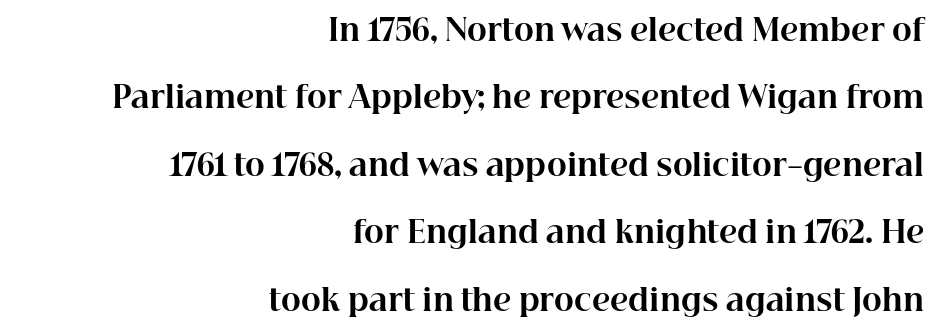
Caption: bold face, heavy strokes. The typography opts for an upright posture over an oblique one. No word sits above an underline. Reading down the block, your eye finds every line finishing at a fixed right position.
